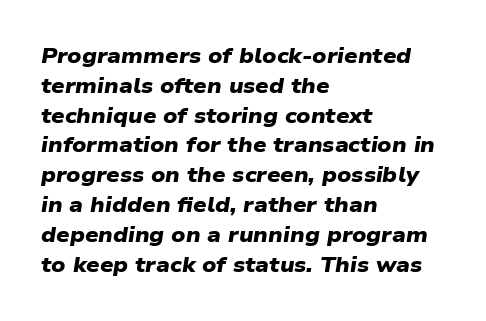
The image shows 21 px bold type; set left-aligned, normal line spacing (1.42x), normal letter spacing, not underlined.
